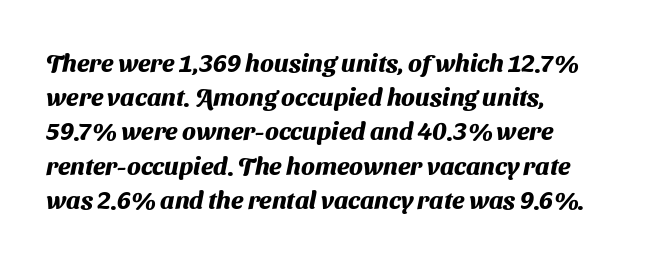
{"bold": "yes", "underline": "no", "align": "left", "line_spacing": "normal", "line_spacing_ratio": 1.37, "letter_spacing": "normal", "letter_spacing_em": 0.0, "glyph_px": 25}
